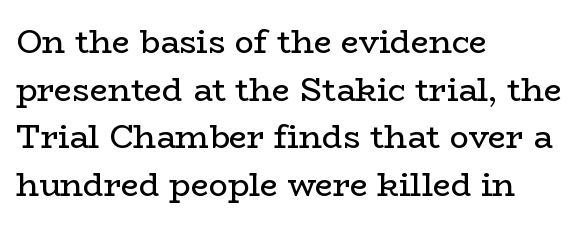
Type style note: has serifs. Spacing verdict: proportional, widths tailored to each character. In terms of letterspacing, this is plain default setting. The weight tops out at a normal text grade. Words float on clear page, feet unadorned. Does the copy run flush right? No — it runs flush left.
